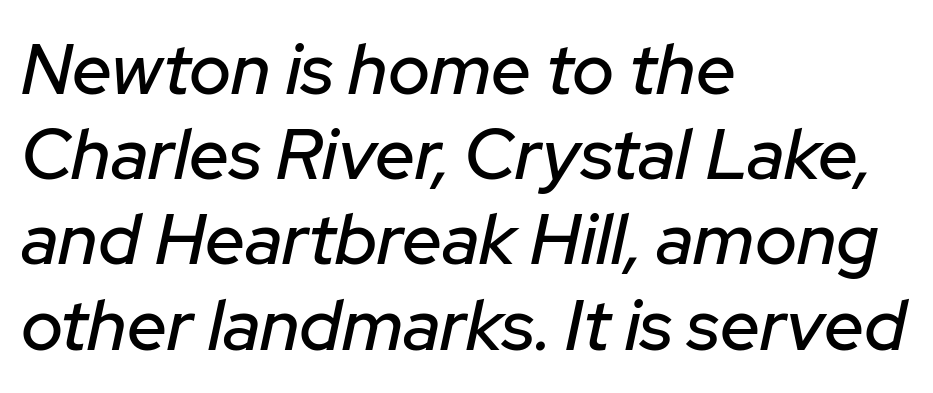
{"italic": "yes", "lean": "right", "slant_degrees": 12, "width": "normal", "stroke_contrast": "low", "x_height": "medium", "monospaced": "no", "underline": "no", "align": "left", "line_spacing_ratio": 1.2, "letter_spacing": "normal", "letter_spacing_em": 0.0, "glyph_px": 71}
